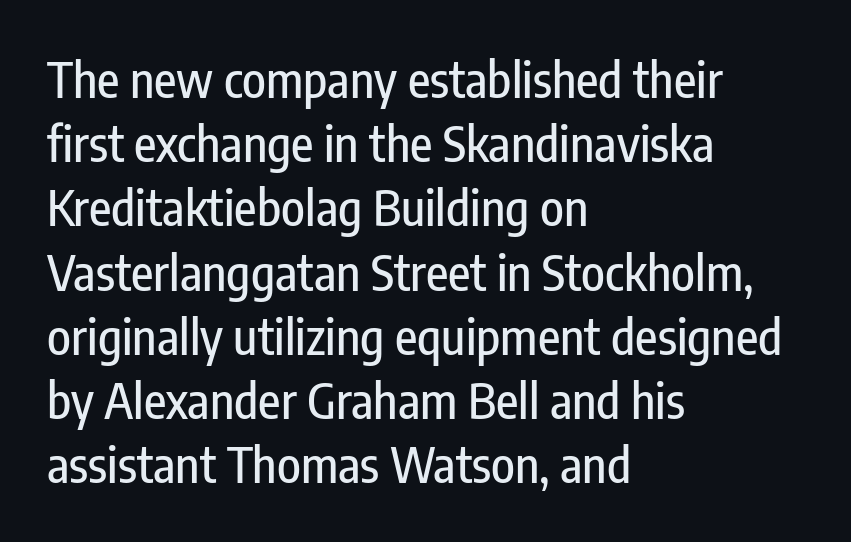
{"serif": "no", "italic": "no", "width": "condensed", "stroke_contrast": "low", "x_height": "medium", "monospaced": "no", "underline": "no", "align": "left", "line_spacing": "normal", "line_spacing_ratio": 1.31, "letter_spacing": "normal", "letter_spacing_em": 0.0, "glyph_px": 49}
